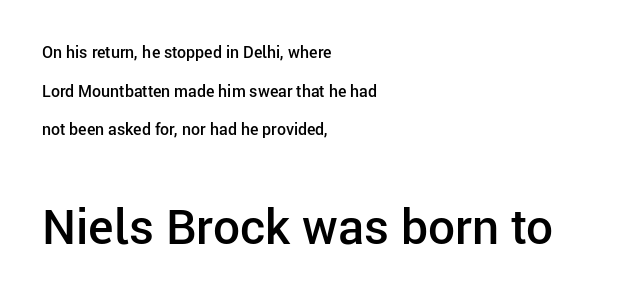
Q: Is the text bold? A: Semi-bold.
Q: Is the text italic (slanted)? A: No, it is upright.
Q: Is the typeface a serif or a sans-serif typeface? A: Sans-serif.
Q: Is the text underlined? A: No.
Q: How is the paragraph aligned? A: Left-aligned.
Q: Is the spacing between letters normal or unusually wide? A: Normal.
Q: Is the spacing between lines tight, normal or loose? A: Loose.
Q: Which block of text is set in a larger size, the first (top) or the second (bottom)? A: The second (bottom) one.
Q: Width (condensed, normal, or wide)? A: Normal.
Q: Stroke contrast? A: Low.
Q: x-height? A: Medium.
Q: Monospaced? A: No.
